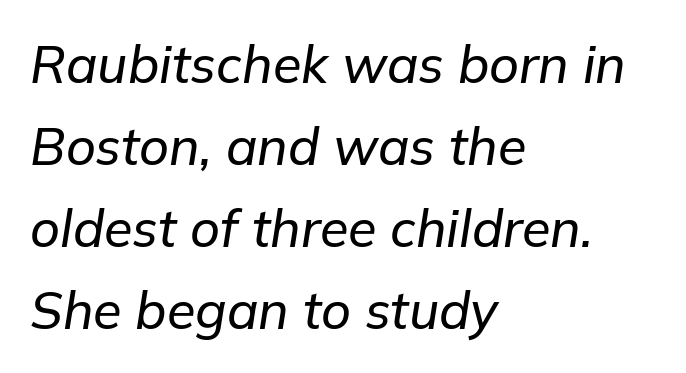
Line starts are locked; line ends wander. Varying glyph widths throughout — classic text-font behaviour. Decoration check: the copy has no underline. This sample keeps an unexceptional amount of space between lines. What stands out about the letter spacing? Nothing — it is the standard amount.
